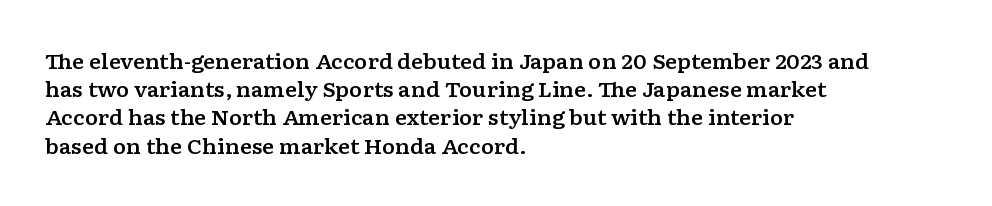
Q: Is the text italic (slanted)? A: No, it is upright.
Q: Is the text underlined? A: No.
Q: How is the paragraph aligned? A: Left-aligned.
Q: Is the spacing between letters normal or unusually wide? A: Normal.
Q: Is the spacing between lines tight, normal or loose? A: Normal.
